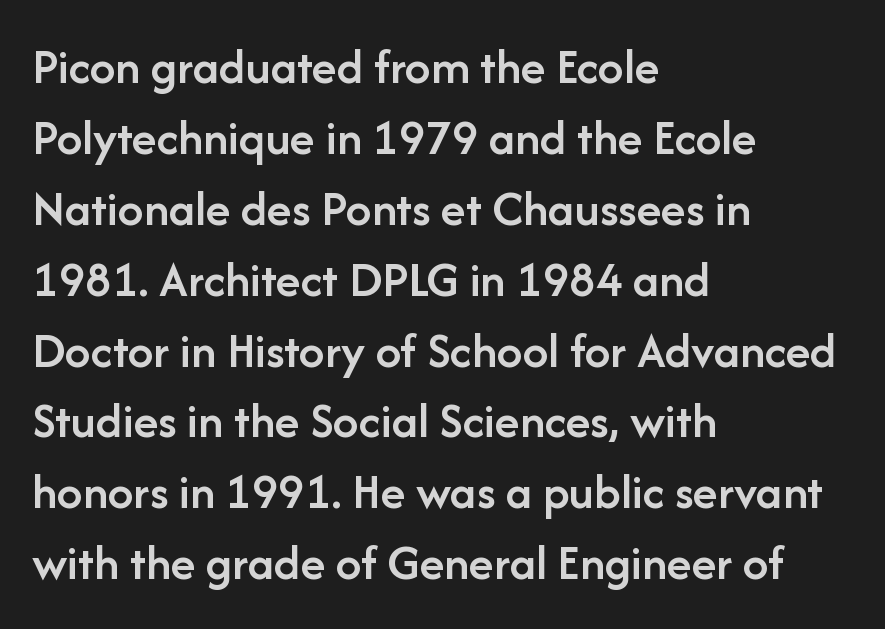
{"serif": "no", "italic": "no", "bold": "semi", "weight": "semibold", "width": "normal", "stroke_contrast": "low", "x_height": "medium", "monospaced": "no", "underline": "no", "align": "left", "line_spacing": "normal", "line_spacing_ratio": 1.39, "letter_spacing": "normal", "letter_spacing_em": 0.0, "glyph_px": 51}
